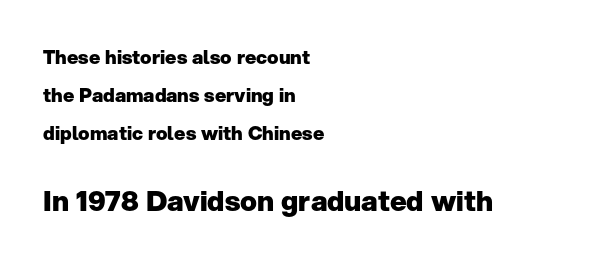
The gap between lines stays unmarked. You get the small type first, then a jump to larger type. Plenty of ink on the page — the face is bold. The vertical gap from one line to the next is large. The axis of the letterforms is exactly vertical. Is this a fixed-width face? No — the glyphs have proportional, varying widths.
